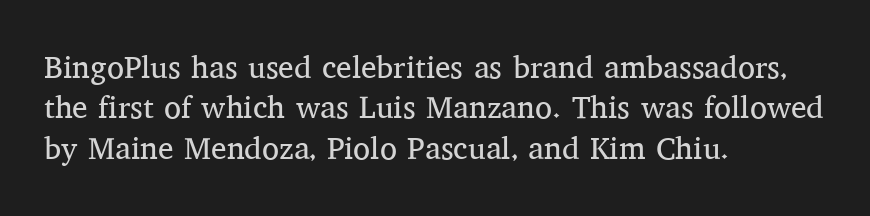
The image shows 31 px regular-weight serif type, upright; set left-aligned, normal line spacing (1.3x), normal letter spacing, not underlined; medium stroke contrast and a medium x-height.
